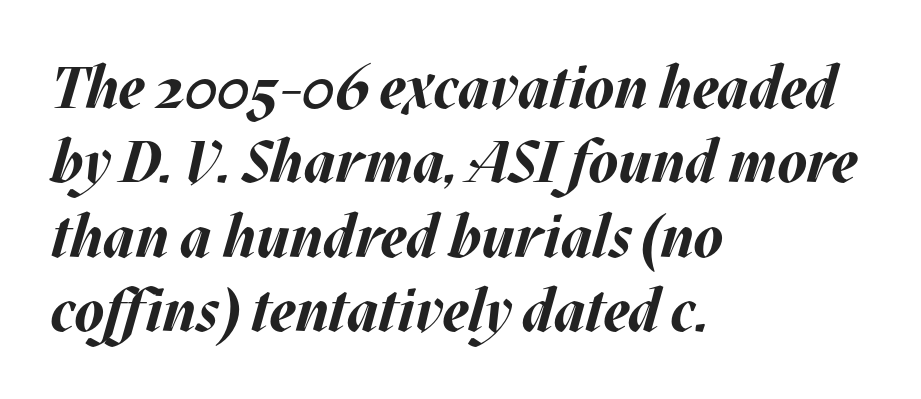
Notice how the stems are inclined rather than vertical — that's the hallmark of italics. Horizontal alignment here is leftward, the default for most running prose. The typesetting leans heavy: a genuine bold. Baseline-to-baseline distance is the conventional proportion of letter height.
